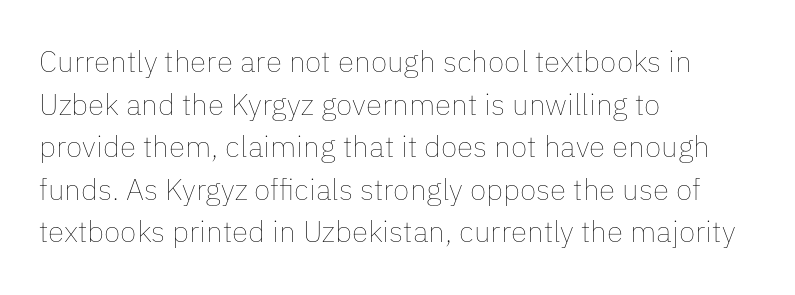
This reads as an unemphasized weight, regular at the heaviest. The letterforms sit shoulder to shoulder at normal distance. Underlining? Definitely not there. Is this a fixed-width face? No — the glyphs have proportional, varying widths.
